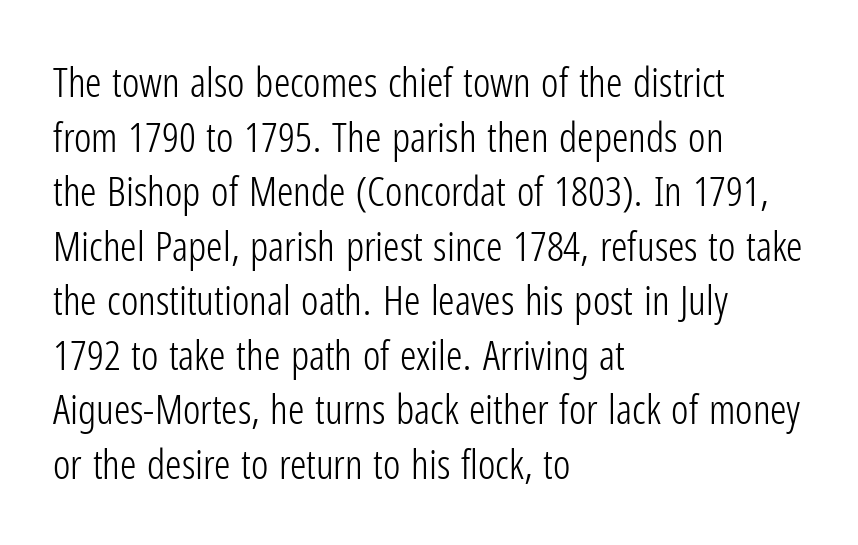
The image shows 41 px light, condensed sans-serif type, upright; set left-aligned, normal line spacing (1.33x), normal letter spacing, not underlined; low stroke contrast and a medium x-height.
